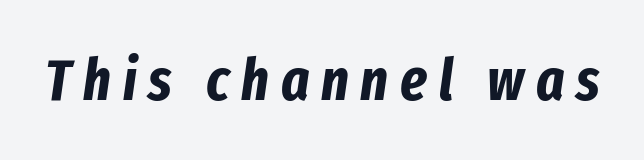
Underline: absent. Rendered with sloped, italic letterforms. The face used here is proportionally spaced, like ordinary book or web type. Here the glyphs are tracked loosely, breaking word shapes into spaced letters. Stroke thickness is high; the sample reads as a true bold.
